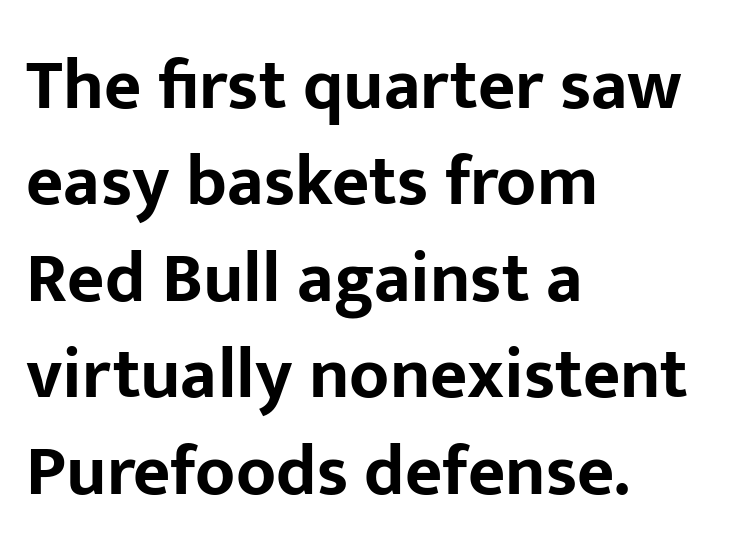
The image shows 72 px bold sans-serif type, upright; set left-aligned, normal line spacing (1.34x), normal letter spacing, not underlined; low stroke contrast and a medium x-height.
